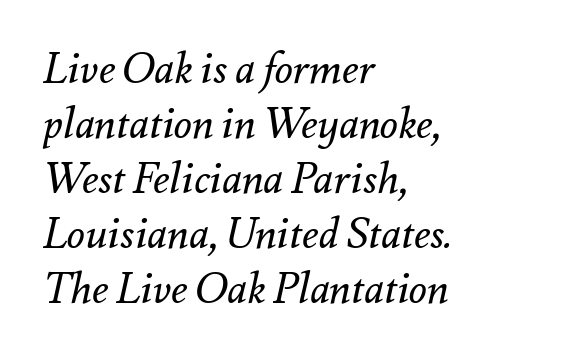
{"italic": "yes", "lean": "right", "slant_degrees": 12, "bold": "no", "weight": "regular", "width": "normal", "stroke_contrast": "medium", "x_height": "small", "monospaced": "no", "underline": "no", "align": "left", "line_spacing": "normal", "line_spacing_ratio": 1.31, "letter_spacing": "normal", "letter_spacing_em": 0.0, "glyph_px": 42}
